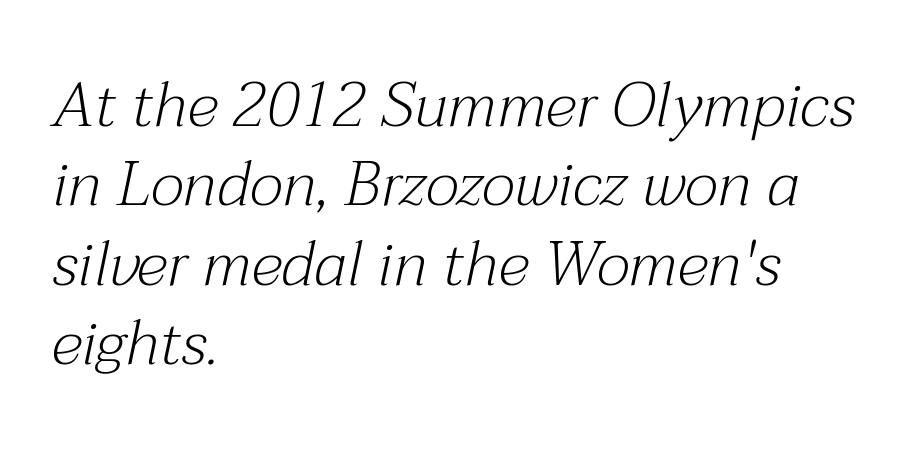
Q: Is the text bold? A: No.
Q: Is the text italic (slanted)? A: Yes, it leans right by about 12 degrees.
Q: Is the typeface a serif or a sans-serif typeface? A: Serif.
Q: Is the text underlined? A: No.
Q: How is the paragraph aligned? A: Left-aligned.
Q: Is the spacing between letters normal or unusually wide? A: Normal.
Q: Is the spacing between lines tight, normal or loose? A: Normal.
Q: Width (condensed, normal, or wide)? A: Normal.
Q: Stroke contrast? A: Medium.
Q: x-height? A: Medium.
Q: Monospaced? A: No.
